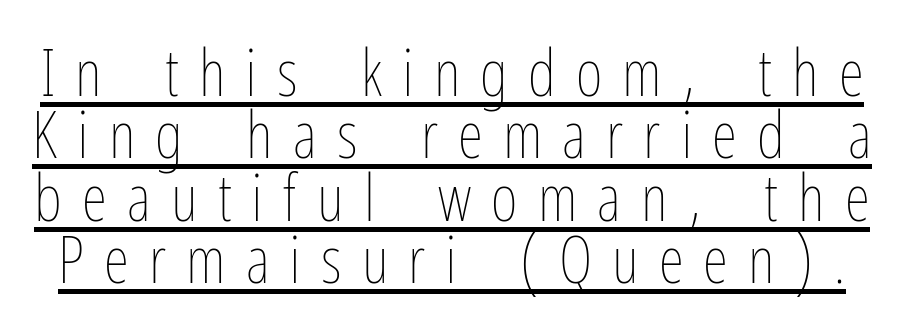
Q: Is the text bold? A: No.
Q: Is the text italic (slanted)? A: No, it is upright.
Q: Is the text underlined? A: Yes.
Q: Is the spacing between letters normal or unusually wide? A: Unusually wide.
Q: Is the spacing between lines tight, normal or loose? A: Tight.
Q: Width (condensed, normal, or wide)? A: Condensed.
Q: Stroke contrast? A: Low.
Q: x-height? A: Medium.
Q: Monospaced? A: No.
